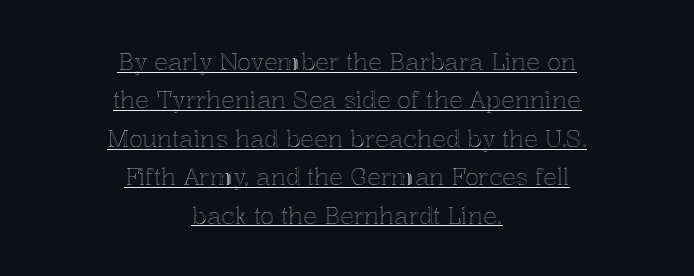
The image shows 23 px text type, upright; set centered, normal line spacing (1.67x), normal letter spacing, underlined.
